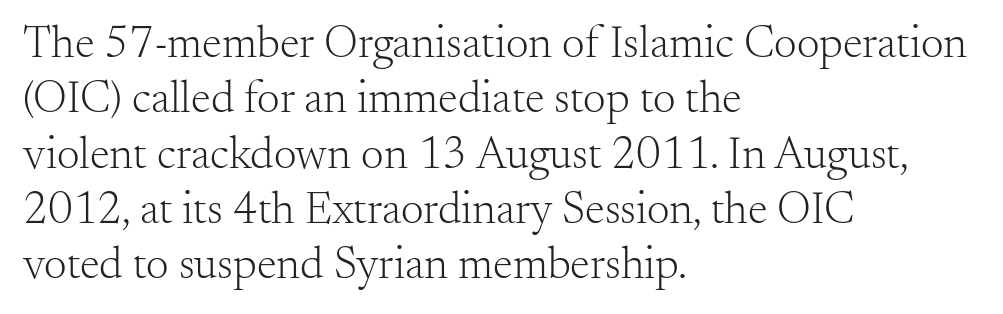
Nobody touched the tracking dial on this one. I'd call this a serif setting — the letters wear small feet. Rule under the text: the space is simply empty. Rendered with straight, roman letterforms. These lines are rendered in a variable-pitch font. These glyphs show unthickened strokes, regular width or finer.
